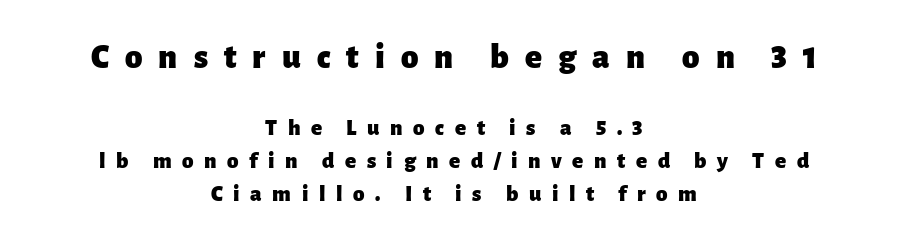
Character widths vary here, with narrow letters taking less room than wide ones. Is the lower block the larger one? No — the upper block carries the bigger type. Honestly, the row spacing looks completely unremarkable. A student would call this center alignment; a typographer would say set centered. Serif or sans? Sans — the stroke terminals are bare. A typesetter would call this heavily tracked-out type.
